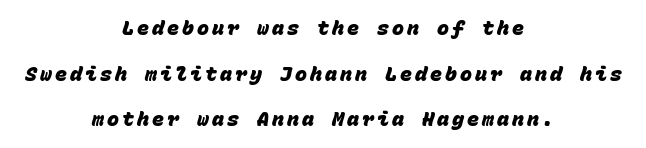
{"bold": "yes", "underline": "no", "align": "center", "line_spacing": "loose", "line_spacing_ratio": 2.28, "glyph_px": 20}
